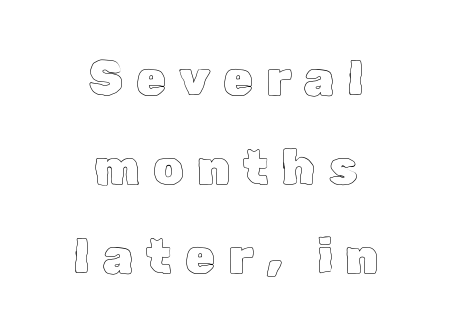
{"italic": "no", "width": "normal", "x_height": "medium", "monospaced": "no", "underline": "no", "align": "center", "line_spacing_ratio": 1.85, "letter_spacing": "wide", "letter_spacing_em": 0.28, "glyph_px": 48}
